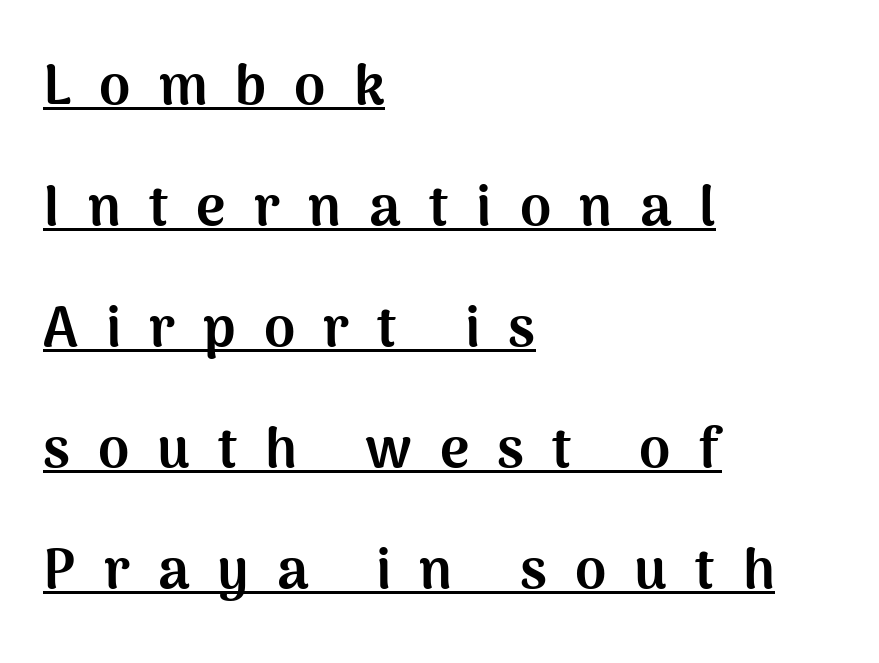
Q: Is the text bold? A: Yes.
Q: Is the text italic (slanted)? A: No, it is upright.
Q: Is the typeface a serif or a sans-serif typeface? A: Sans-serif.
Q: Is the text underlined? A: Yes.
Q: How is the paragraph aligned? A: Left-aligned.
Q: Is the spacing between letters normal or unusually wide? A: Unusually wide.
Q: Is the spacing between lines tight, normal or loose? A: Loose.
Q: Width (condensed, normal, or wide)? A: Normal.
Q: Stroke contrast? A: Medium.
Q: x-height? A: Medium.
Q: Monospaced? A: No.
